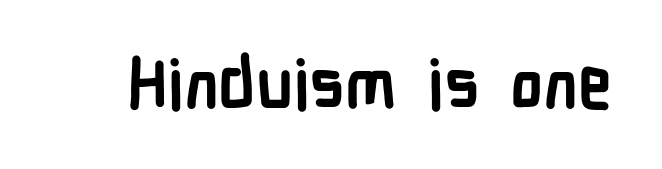
Q: Is the text bold? A: Yes.
Q: Is the text italic (slanted)? A: No, it is upright.
Q: Is the typeface a serif or a sans-serif typeface? A: Sans-serif.
Q: Is the text underlined? A: No.
Q: Is the spacing between letters normal or unusually wide? A: Normal.
Q: Width (condensed, normal, or wide)? A: Condensed.
Q: Stroke contrast? A: Low.
Q: x-height? A: Medium.
Q: Monospaced? A: No.
